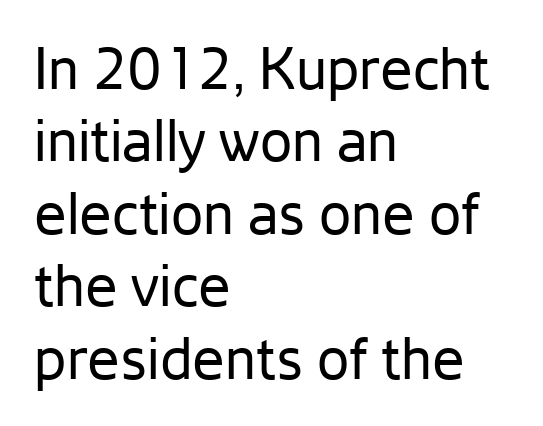
Is this a sans? Yes — the strokes have no serifs. Do the letters lean? They stand straight. Standard letterfit; no display-style spreading of the glyphs. Think of a printed novel: that variable character pitch is what you see here. The lines are quadded left.
